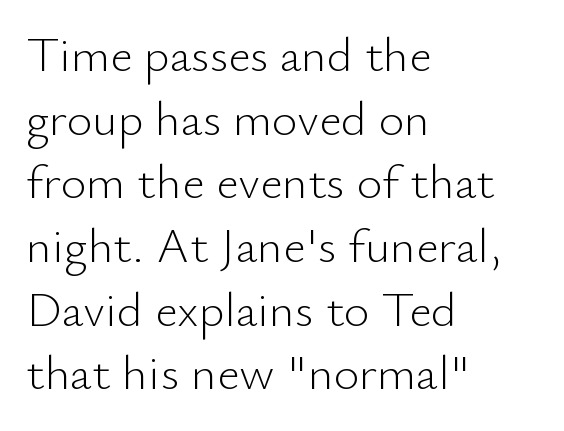
Q: Is the text bold? A: No.
Q: Is the text italic (slanted)? A: No, it is upright.
Q: Is the typeface a serif or a sans-serif typeface? A: Sans-serif.
Q: Is the text underlined? A: No.
Q: How is the paragraph aligned? A: Left-aligned.
Q: Is the spacing between letters normal or unusually wide? A: Normal.
Q: Is the spacing between lines tight, normal or loose? A: Normal.
Q: Width (condensed, normal, or wide)? A: Normal.
Q: Stroke contrast? A: Low.
Q: x-height? A: Small.
Q: Monospaced? A: No.
